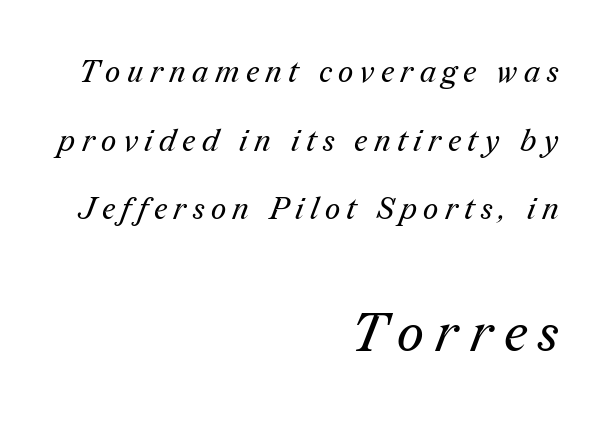
The image shows 53 px regular-weight serif type; set right-aligned, loose line spacing (2.29x), unusually wide letter spacing (+0.22 em), not underlined; the second (bottom) block is 1.77x larger; medium stroke contrast and a medium x-height.
